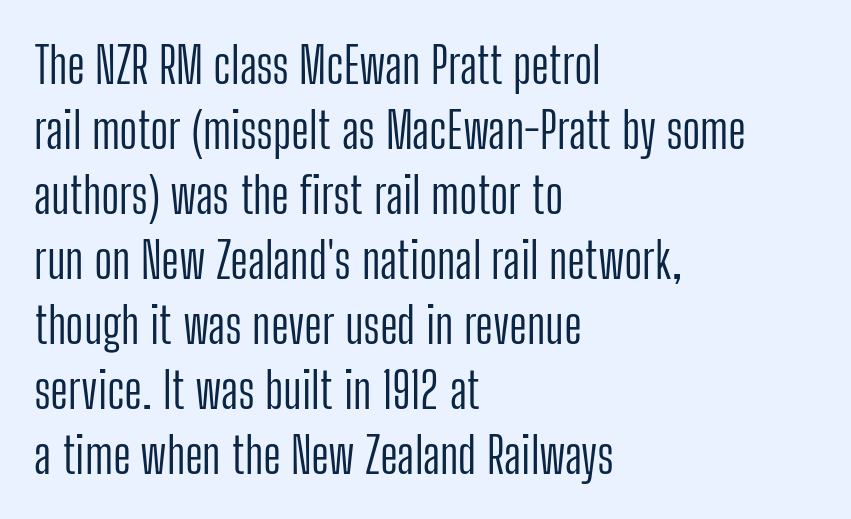
Q: Is the text bold? A: No.
Q: Is the text italic (slanted)? A: No, it is upright.
Q: Is the typeface a serif or a sans-serif typeface? A: Sans-serif.
Q: Is the text underlined? A: No.
Q: How is the paragraph aligned? A: Left-aligned.
Q: Is the spacing between letters normal or unusually wide? A: Normal.
Q: Is the spacing between lines tight, normal or loose? A: Normal.
Q: Width (condensed, normal, or wide)? A: Condensed.
Q: Stroke contrast? A: Low.
Q: x-height? A: Medium.
Q: Monospaced? A: No.
